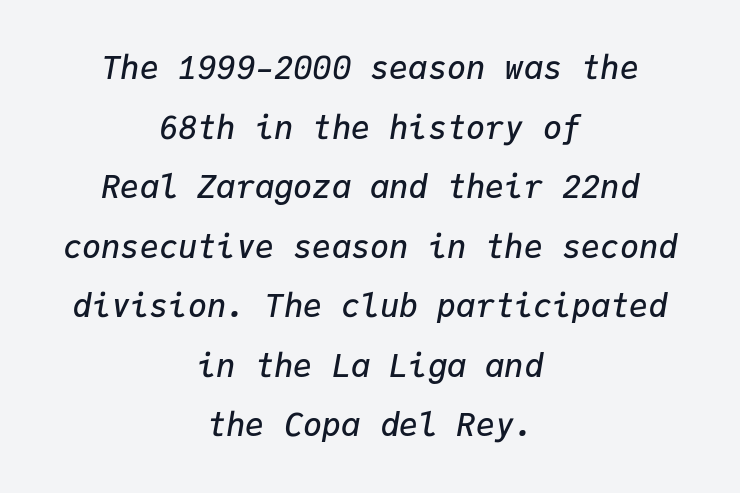
The image shows 32 px semibold type, italic (leaning right), monospaced; set centered, line spacing 1.86x, normal letter spacing, not underlined; low stroke contrast and a medium x-height.
